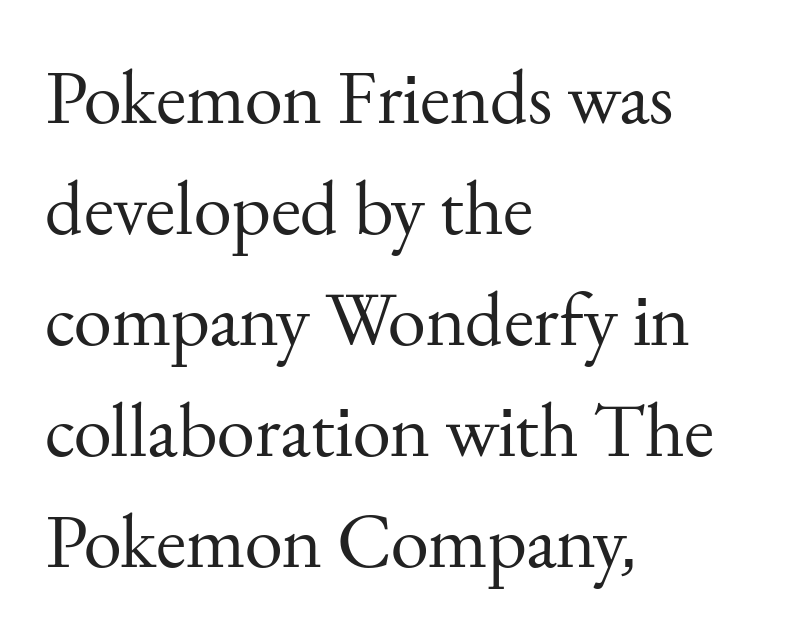
The image shows 77 px regular-weight serif type, upright; set left-aligned, normal line spacing (1.44x), normal letter spacing, not underlined; medium stroke contrast and a small x-height.
